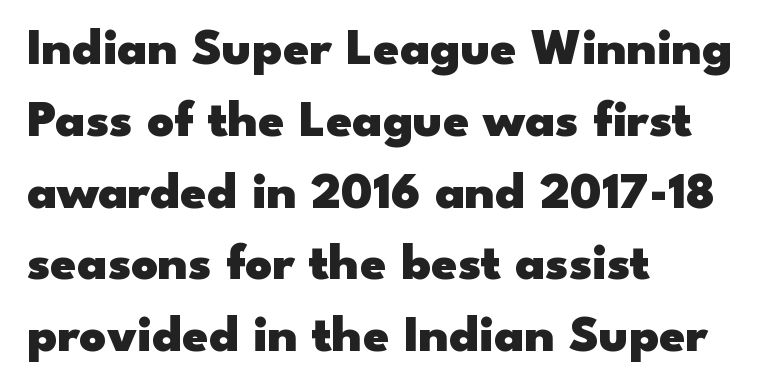
The image shows 52 px heavy, wide sans-serif type, upright; set left-aligned, normal line spacing (1.38x), normal letter spacing, not underlined; low stroke contrast and a small x-height.
